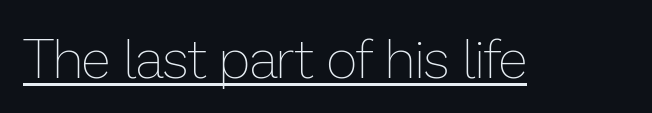
The image shows 54 px thin type, upright; set normal letter spacing, underlined; low stroke contrast and a medium x-height.
